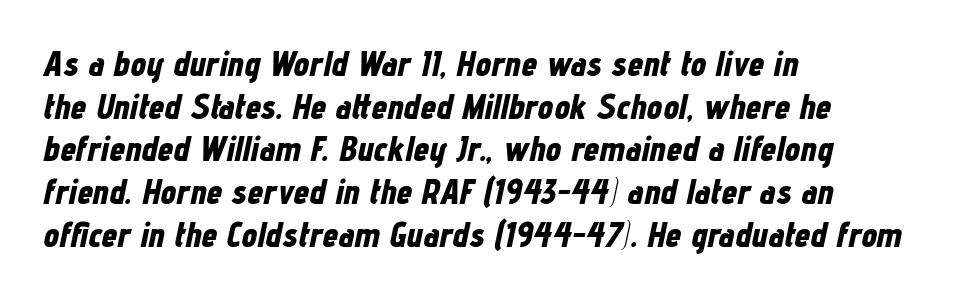
Q: Is the text bold? A: Yes.
Q: Is the text italic (slanted)? A: Yes, it leans right by about 12 degrees.
Q: Is the text underlined? A: No.
Q: How is the paragraph aligned? A: Left-aligned.
Q: Is the spacing between letters normal or unusually wide? A: Normal.
Q: Width (condensed, normal, or wide)? A: Condensed.
Q: Stroke contrast? A: Low.
Q: x-height? A: Medium.
Q: Monospaced? A: No.
